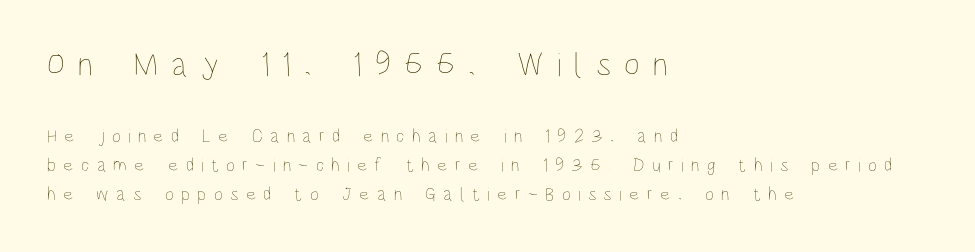
Q: Is the text bold? A: No.
Q: Is the text italic (slanted)? A: No, it is upright.
Q: Is the text underlined? A: No.
Q: How is the paragraph aligned? A: Left-aligned.
Q: Is the spacing between letters normal or unusually wide? A: Unusually wide.
Q: Is the spacing between lines tight, normal or loose? A: Normal.
Q: Which block of text is set in a larger size, the first (top) or the second (bottom)? A: The first (top) one.
Q: Width (condensed, normal, or wide)? A: Condensed.
Q: Stroke contrast? A: Low.
Q: x-height? A: Large.
Q: Monospaced? A: No.
